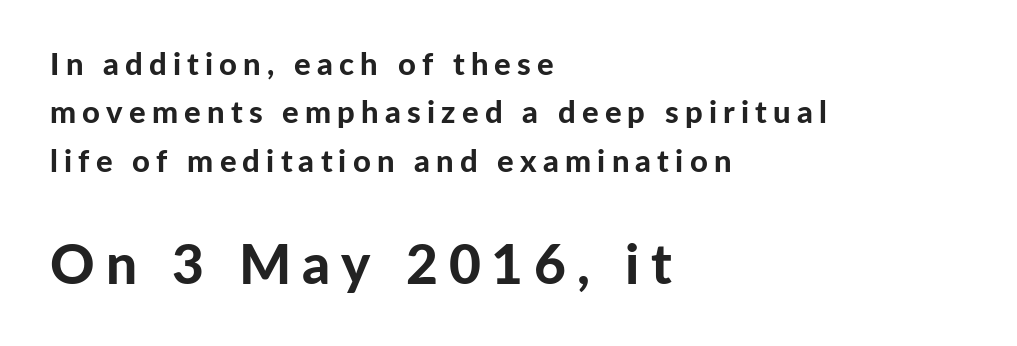
Q: Is the text bold? A: Yes.
Q: Is the text italic (slanted)? A: No, it is upright.
Q: Is the typeface a serif or a sans-serif typeface? A: Sans-serif.
Q: Is the text underlined? A: No.
Q: How is the paragraph aligned? A: Left-aligned.
Q: Is the spacing between letters normal or unusually wide? A: Unusually wide.
Q: Is the spacing between lines tight, normal or loose? A: Normal.
Q: Which block of text is set in a larger size, the first (top) or the second (bottom)? A: The second (bottom) one.
Q: Width (condensed, normal, or wide)? A: Normal.
Q: Stroke contrast? A: Low.
Q: x-height? A: Medium.
Q: Monospaced? A: No.
